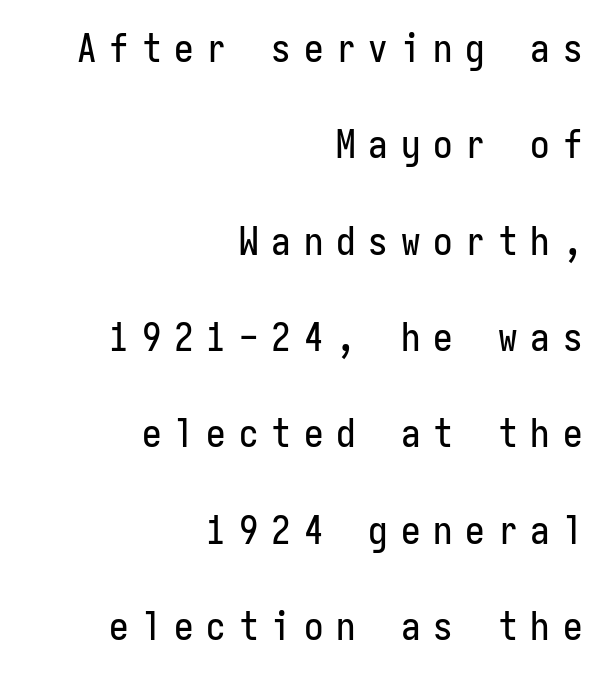
{"serif": "no", "italic": "no", "width": "condensed", "stroke_contrast": "low", "x_height": "medium", "monospaced": "yes", "underline": "no", "align": "right", "line_spacing": "loose", "line_spacing_ratio": 2.47, "letter_spacing": "wide", "letter_spacing_em": 0.33, "glyph_px": 39}
